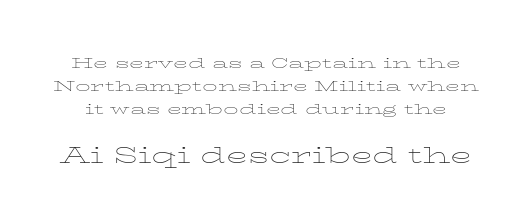
The passage shown stacks its lines at a standard gap. This rendering leaves character spacing at its baseline value. The area under the type is left untouched. These glyphs show unthickened strokes, regular width or finer. This is roman type, the default non-slanted kind.
